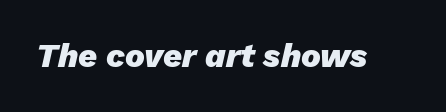
The image shows 33 px heavy type, italic (leaning right); set normal letter spacing, not underlined; low stroke contrast and a medium x-height.
